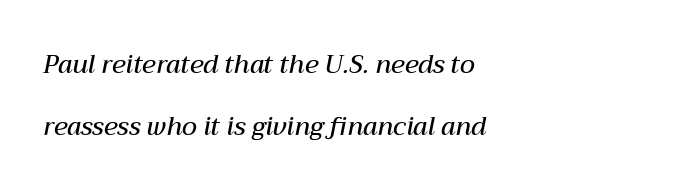
The image shows 25 px text type, italic (leaning right); set left-aligned, loose line spacing (2.49x), normal letter spacing, not underlined.
